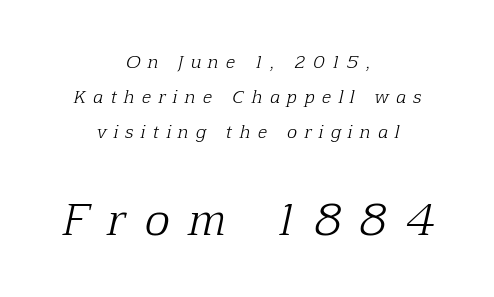
The image shows 43 px light serif type, italic (leaning right); set centered, loose line spacing (2.06x), unusually wide letter spacing (+0.45 em), not underlined; the second (bottom) block is 2.53x larger; low stroke contrast and a medium x-height.
